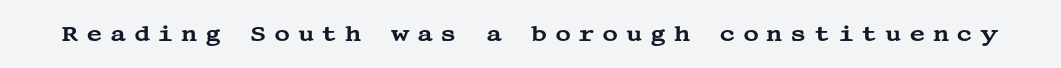
The image shows 22 px text type, upright; set unusually wide letter spacing (+0.34 em), not underlined.
